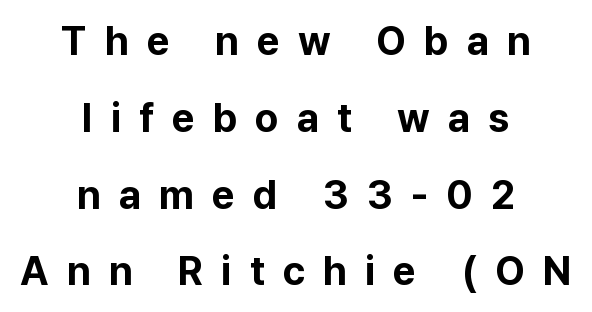
{"serif": "no", "italic": "no", "bold": "yes", "weight": "bold", "width": "normal", "stroke_contrast": "low", "x_height": "medium", "monospaced": "no", "underline": "no", "align": "center", "line_spacing": "loose", "line_spacing_ratio": 1.92, "letter_spacing": "wide", "letter_spacing_em": 0.45, "glyph_px": 40}
